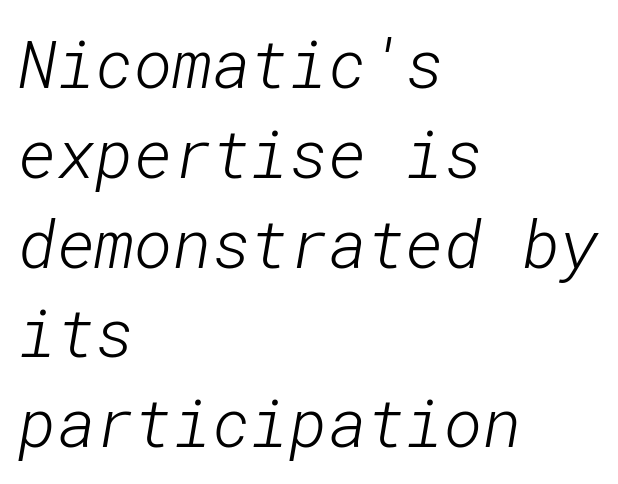
The words here are not underlined. Letter spacing: default. This rendering uses left alignment, leaving the right contour irregular. What kind of face is this? One without serifs — a sans. Honestly, the row spacing looks completely unremarkable.
